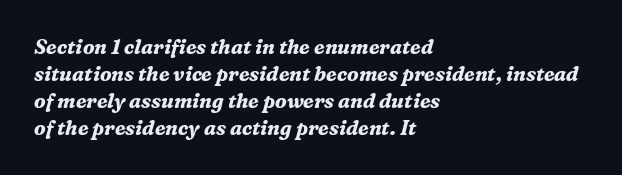
The passage shown stacks its lines at a standard gap. Default kerning and tracking; the words read as compact shapes. Each line starts at the same left margin while the right side varies. The letters are bold, with thick, heavy strokes. Tall strokes in this sample are angled rather than plumb. The area under the type is left untouched.
